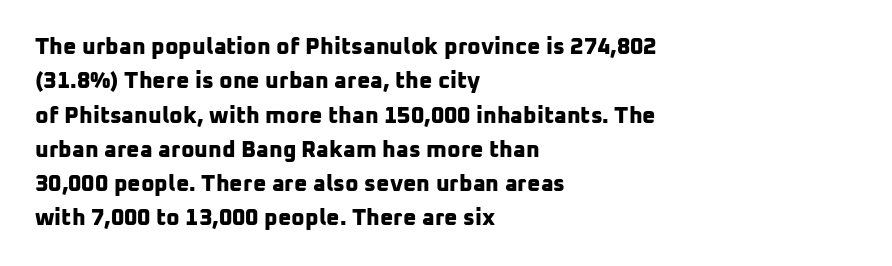
Q: Is the text bold? A: Yes.
Q: Is the text underlined? A: No.
Q: How is the paragraph aligned? A: Left-aligned.
Q: Is the spacing between letters normal or unusually wide? A: Normal.
Q: Is the spacing between lines tight, normal or loose? A: Normal.
